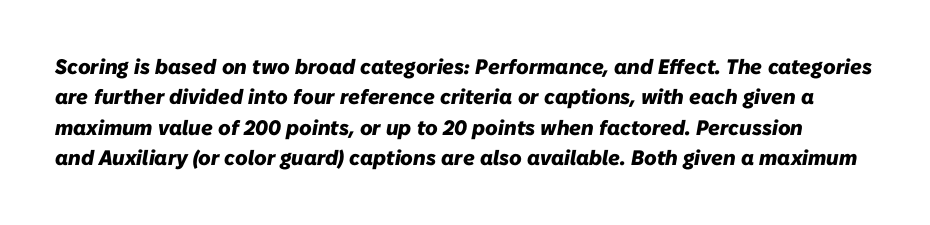
{"italic": "yes", "lean": "right", "slant_degrees": 10, "bold": "yes", "underline": "no", "line_spacing": "normal", "line_spacing_ratio": 1.45, "letter_spacing": "normal", "letter_spacing_em": 0.0, "glyph_px": 21}
